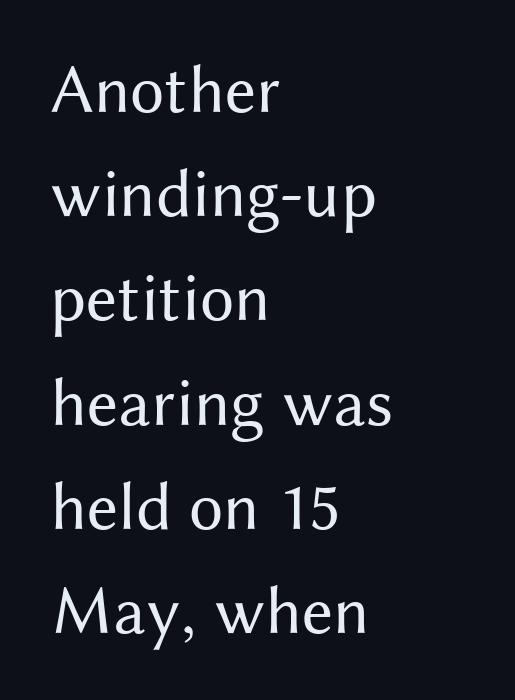
The image shows 69 px regular-weight sans-serif type, upright; set left-aligned, normal line spacing (1.51x), normal letter spacing, not underlined; medium stroke contrast and a medium x-height.
